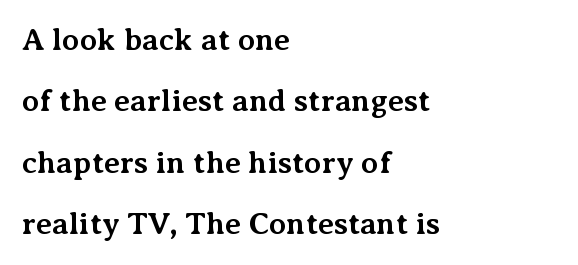
The image shows 31 px bold serif type, upright; set left-aligned, loose line spacing (1.98x), normal letter spacing, not underlined; medium stroke contrast and a medium x-height.
